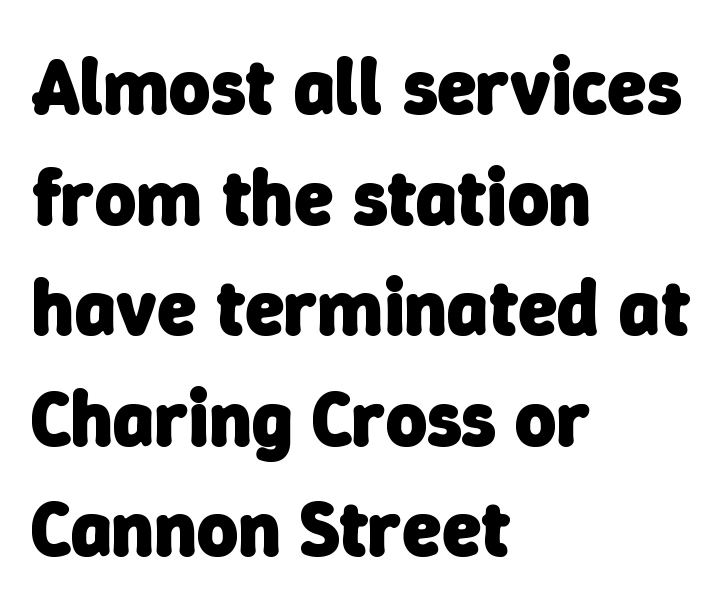
Q: Is the text bold? A: Yes.
Q: Is the typeface a serif or a sans-serif typeface? A: Sans-serif.
Q: Is the text underlined? A: No.
Q: How is the paragraph aligned? A: Left-aligned.
Q: Is the spacing between letters normal or unusually wide? A: Normal.
Q: Is the spacing between lines tight, normal or loose? A: Normal.
Q: Width (condensed, normal, or wide)? A: Normal.
Q: Stroke contrast? A: Low.
Q: x-height? A: Medium.
Q: Monospaced? A: No.
